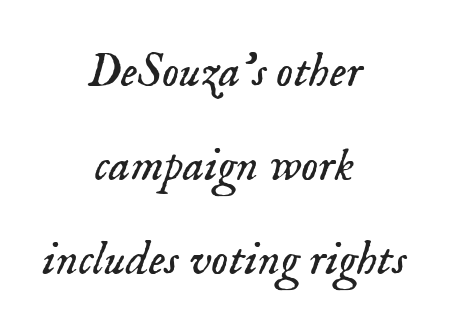
This reads as an unemphasized weight, regular at the heaviest. You could not count columns in this text — the font is proportionally spaced. Looking at the ascenders, they clearly lean. Old-style or modern, the face here clearly has serifs. Words float on clear page, feet unadorned. Each line is balanced around a shared central axis.
